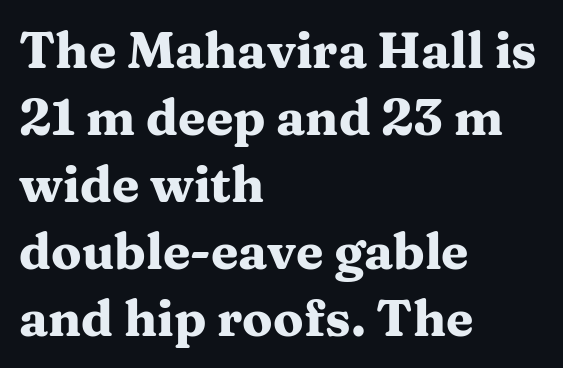
Q: Is the text bold? A: Yes.
Q: Is the text italic (slanted)? A: No, it is upright.
Q: Is the typeface a serif or a sans-serif typeface? A: Serif.
Q: Is the text underlined? A: No.
Q: How is the paragraph aligned? A: Left-aligned.
Q: Is the spacing between letters normal or unusually wide? A: Normal.
Q: Is the spacing between lines tight, normal or loose? A: Normal.
Q: Width (condensed, normal, or wide)? A: Wide.
Q: Stroke contrast? A: Medium.
Q: x-height? A: Medium.
Q: Monospaced? A: No.
